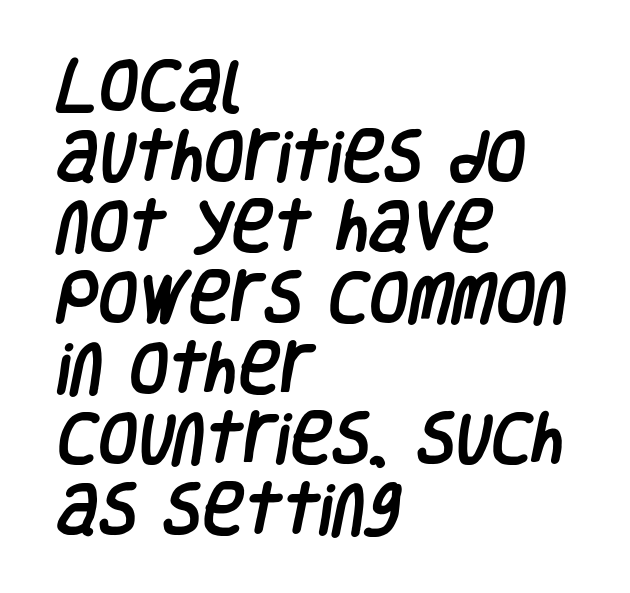
The gaps between neighbouring characters are ordinary and unremarkable. You could not count columns in this text — the font is proportionally spaced. Lines of text with bare space underneath. Line starts are locked; line ends wander. Each letter's strokes conclude bluntly, with no projecting serifs.
